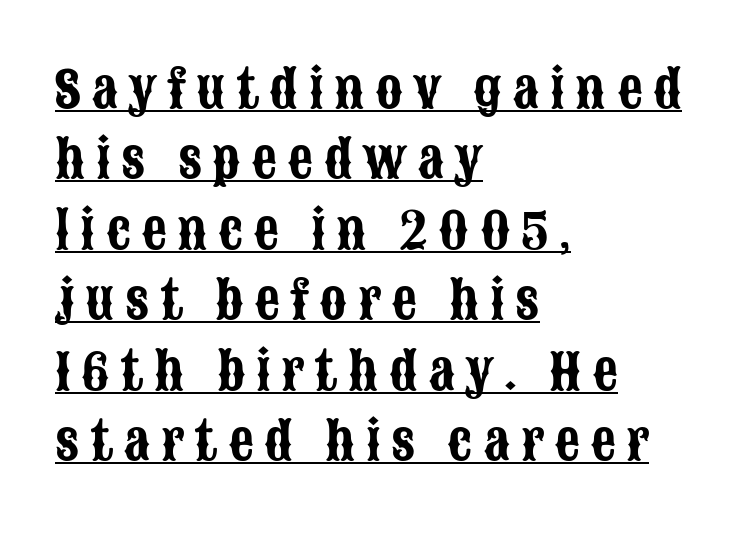
The image shows 50 px condensed sans-serif type, upright; set left-aligned, normal line spacing (1.41x), unusually wide letter spacing (+0.21 em), underlined; low stroke contrast and a large x-height.
